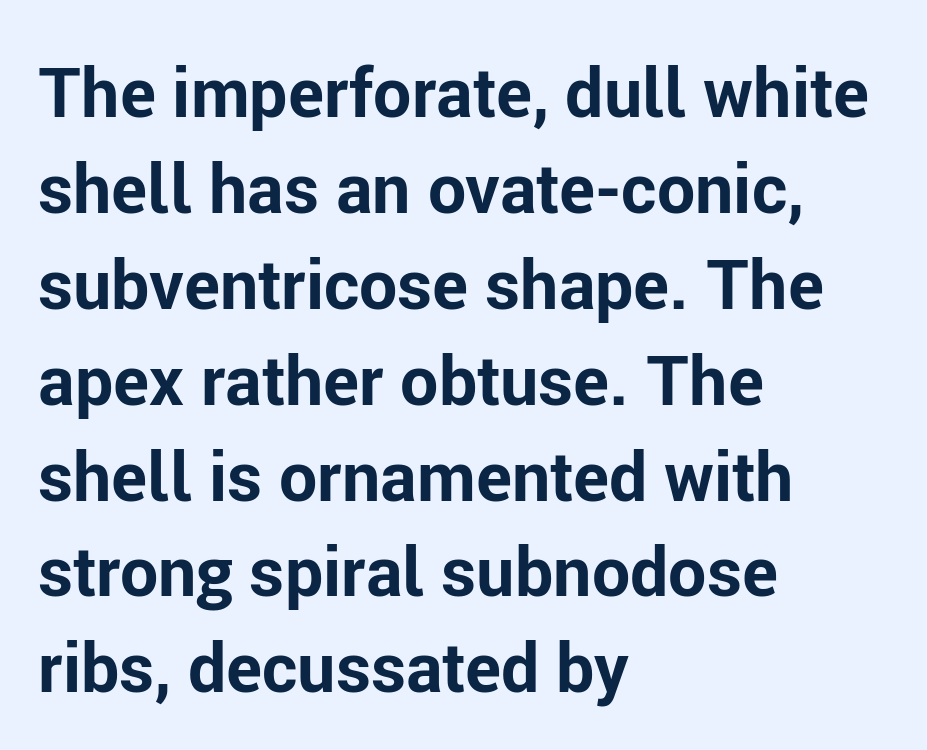
Q: Is the text bold? A: Yes.
Q: Is the text italic (slanted)? A: No, it is upright.
Q: Is the typeface a serif or a sans-serif typeface? A: Sans-serif.
Q: Is the text underlined? A: No.
Q: How is the paragraph aligned? A: Left-aligned.
Q: Is the spacing between letters normal or unusually wide? A: Normal.
Q: Is the spacing between lines tight, normal or loose? A: Normal.
Q: Width (condensed, normal, or wide)? A: Normal.
Q: Stroke contrast? A: Low.
Q: x-height? A: Medium.
Q: Monospaced? A: No.
